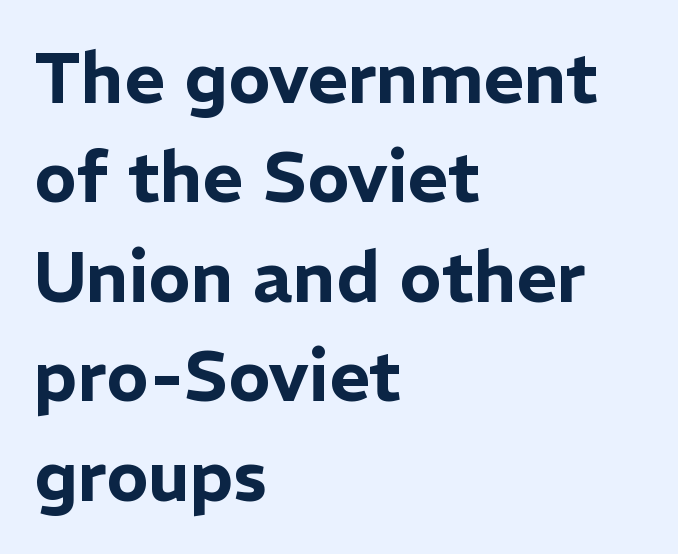
Ordinary non-slanted type is in use. One-word summary of the alignment: left. Vertically, the passage feels balanced, rows spaced as you'd expect. This sample has the flowing, uneven cadence of proportional lettering. These lines are composed in type without serifs. Clear beneath every line of the passage.
